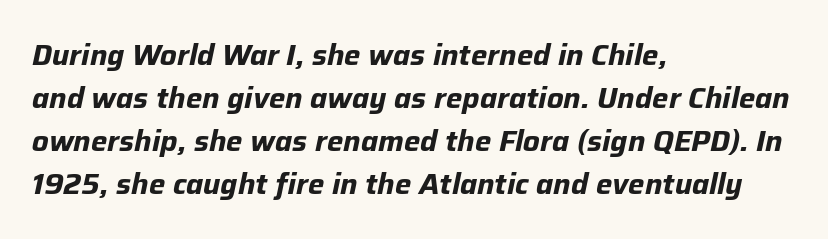
If you drew a ruler down the left edge, every line would touch it. Letters rest on an invisible, unmarked baseline. Pretty heavy lettering here — definitely bold. Varying glyph widths throughout — classic text-font behaviour. The passage shown has conventional tracking throughout.
